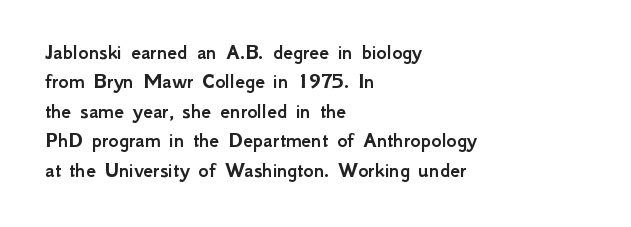
Reading down the block, your eye returns to a fixed left position each line. The type sits square on the baseline with zero lean. The space directly below the letters is spotless. Notice how descenders clear the ascenders below comfortably — that's standard leading. Each word holds together tightly as a unit, with standard inter-letter gaps.
